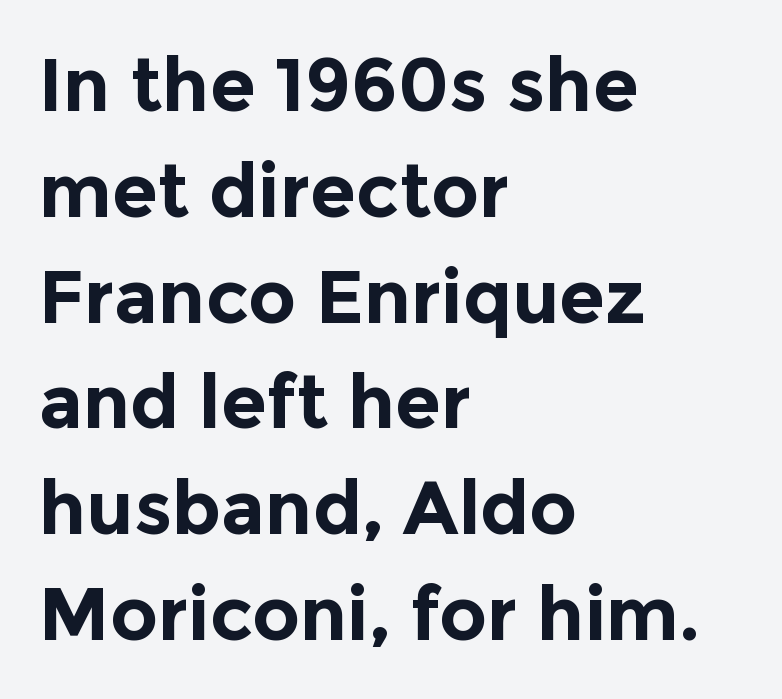
The image shows 74 px bold sans-serif type, upright; set left-aligned, normal line spacing (1.43x), normal letter spacing, not underlined; a medium x-height.
